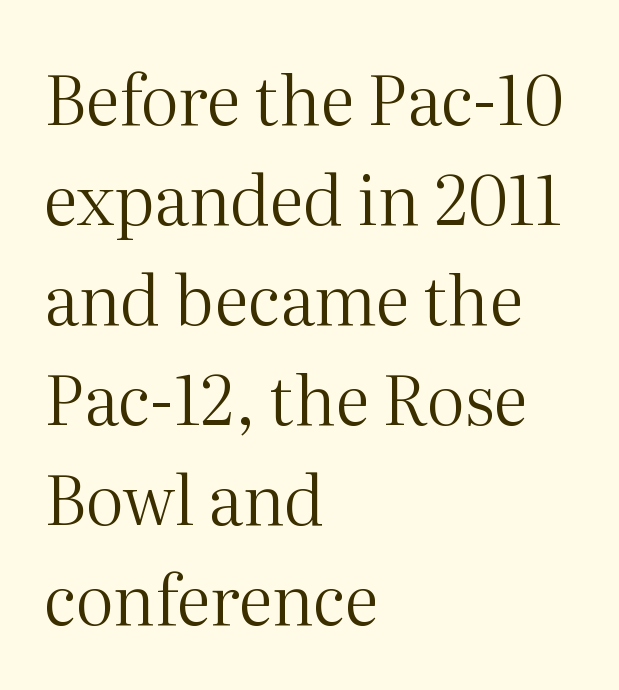
The image shows 68 px regular-weight serif type, upright; set left-aligned, normal line spacing (1.47x), normal letter spacing, not underlined; medium stroke contrast and a medium x-height.
